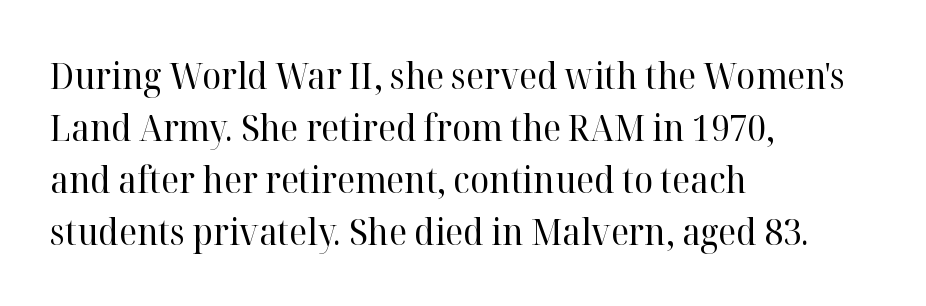
{"serif": "yes", "italic": "no", "bold": "no", "weight": "regular", "width": "normal", "stroke_contrast": "high", "x_height": "medium", "monospaced": "no", "underline": "no", "align": "left", "line_spacing": "normal", "line_spacing_ratio": 1.44, "letter_spacing": "normal", "letter_spacing_em": 0.0, "glyph_px": 36}
